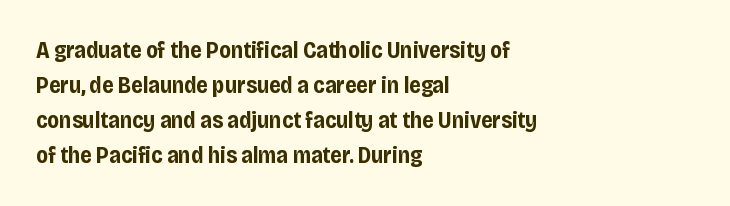
The image shows 23 px bold type, upright; set left-aligned, normal line spacing (1.52x), normal letter spacing, not underlined.
